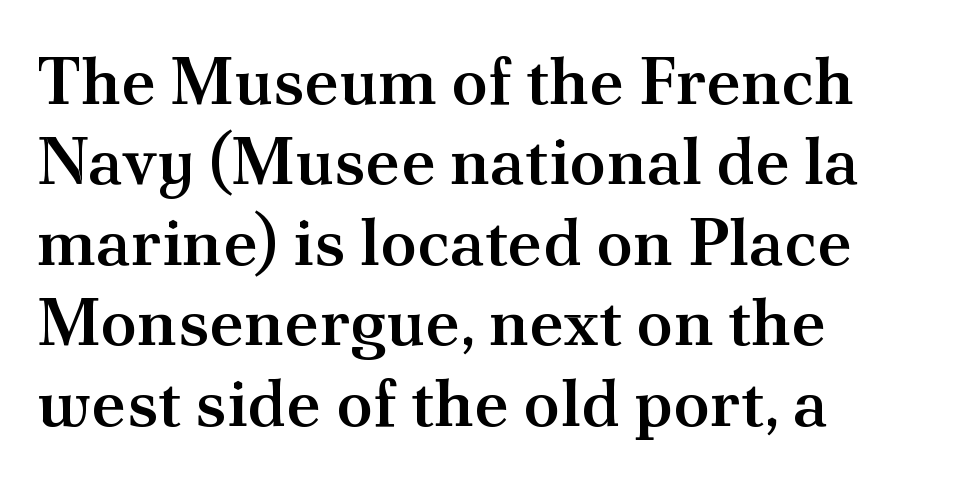
What stands out about the letter spacing? Nothing — it is the standard amount. These lines stack with their left ends in a neat column. Letters rest on an invisible, unmarked baseline. The font is running at a semibold setting, under full bold. Varying glyph widths throughout — classic text-font behaviour.
